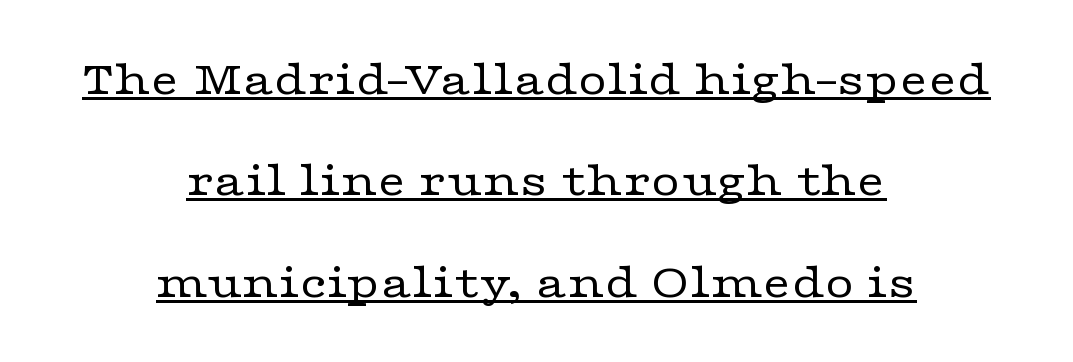
A continuous stroke trails under the words, as in a hyperlink. Inter-character spacing is left at the font's built-in metrics. The axis of the letterforms is exactly vertical. The rendering uses natural spacing where letterforms have individual widths. The line-height multiplier appears high, well above default.
